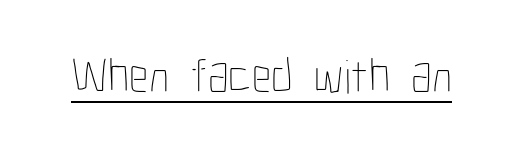
Q: Is the text bold? A: No.
Q: Is the text italic (slanted)? A: No, it is upright.
Q: Is the text underlined? A: Yes.
Q: Is the spacing between letters normal or unusually wide? A: Normal.
Q: Width (condensed, normal, or wide)? A: Condensed.
Q: Stroke contrast? A: Low.
Q: x-height? A: Medium.
Q: Monospaced? A: No.
